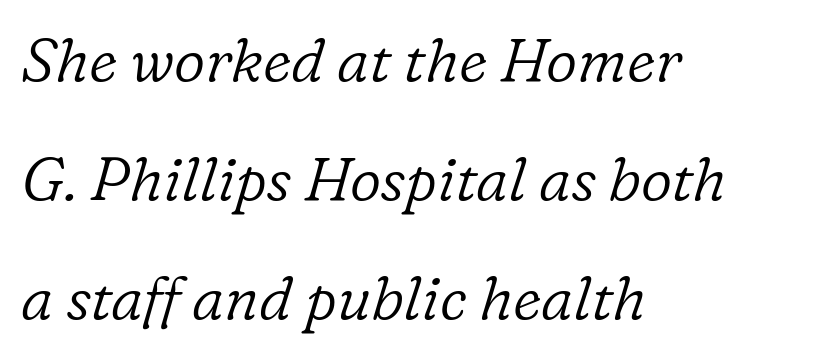
The image shows 61 px light serif type, italic (leaning right); set left-aligned, loose line spacing (1.95x), normal letter spacing, not underlined; low stroke contrast and a medium x-height.
